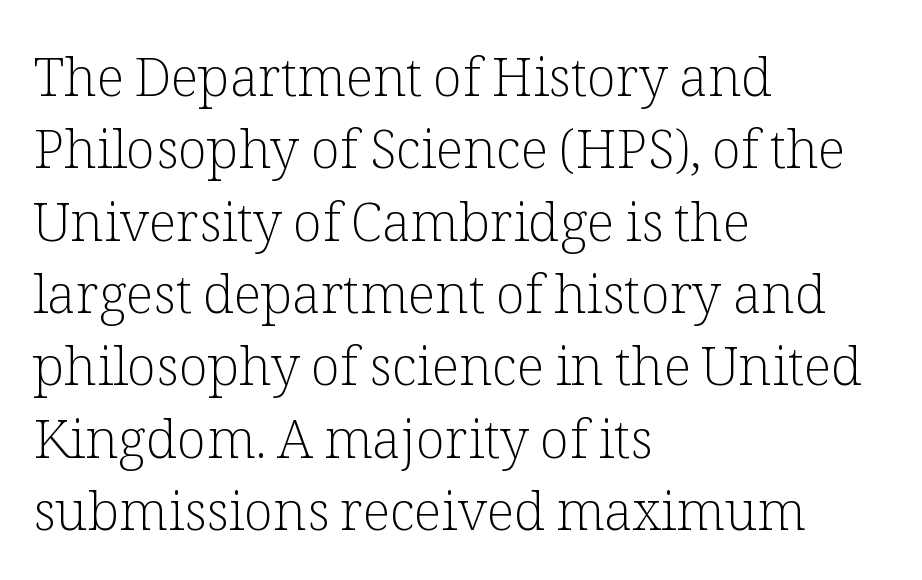
Spacing verdict: proportional, widths tailored to each character. The passage is arranged the way most books set body copy — flush left. Letterform terminals end in serifs throughout the passage. This is roman type, the default non-slanted kind. The rendering uses a moderate line-height, typical for paragraphs. You could call the tracking neutral — neither tight nor loose.
